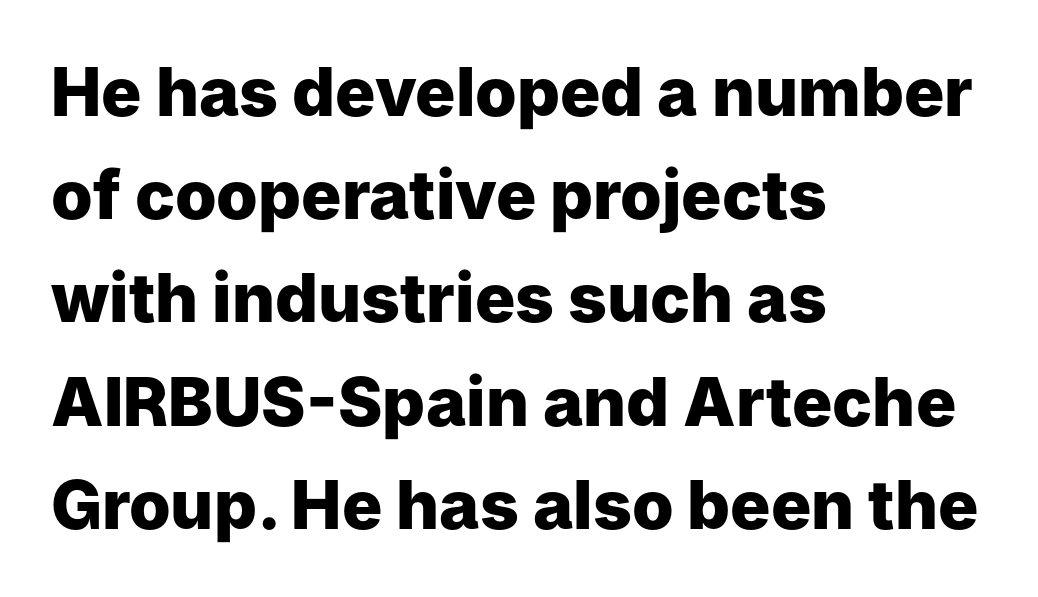
{"serif": "no", "italic": "no", "bold": "yes", "weight": "heavy", "width": "normal", "stroke_contrast": "low", "x_height": "medium", "monospaced": "no", "underline": "no", "align": "left", "line_spacing": "normal", "line_spacing_ratio": 1.54, "letter_spacing": "normal", "letter_spacing_em": 0.0, "glyph_px": 67}
